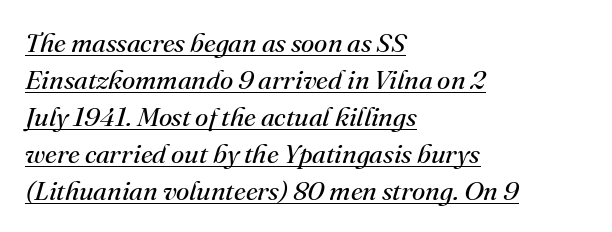
Q: Is the text bold? A: No.
Q: Is the text italic (slanted)? A: Yes, it leans right by about 16 degrees.
Q: Is the text underlined? A: Yes.
Q: How is the paragraph aligned? A: Left-aligned.
Q: Is the spacing between letters normal or unusually wide? A: Normal.
Q: Is the spacing between lines tight, normal or loose? A: Normal.
